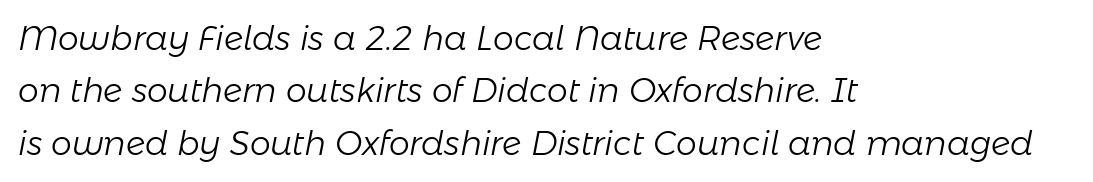
Q: Is the text bold? A: No.
Q: Is the text italic (slanted)? A: Yes, it leans right by about 11 degrees.
Q: Is the text underlined? A: No.
Q: How is the paragraph aligned? A: Left-aligned.
Q: Is the spacing between letters normal or unusually wide? A: Normal.
Q: Is the spacing between lines tight, normal or loose? A: Normal.
Q: Width (condensed, normal, or wide)? A: Normal.
Q: Stroke contrast? A: Low.
Q: x-height? A: Medium.
Q: Monospaced? A: No.
